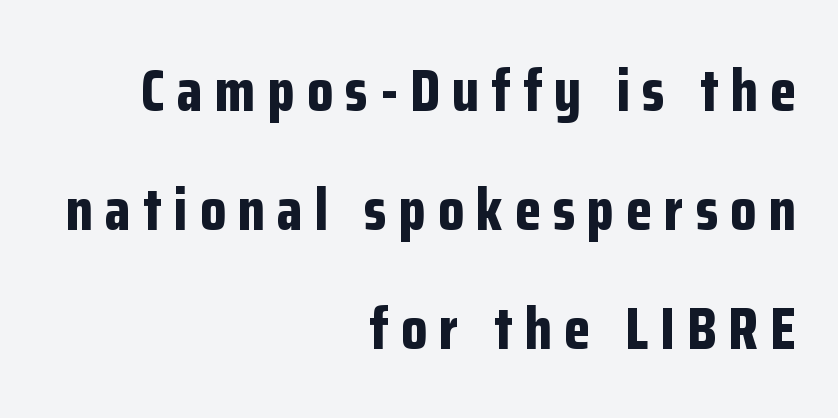
Display-style spreading of the glyphs; the letterfit is very open. Interline gaps are noticeably wide in this sample. A sans-serif font was chosen for this passage. The passage is arranged like a letterhead date or caption credit — flush right. Each letter keeps its own natural width here, so spacing adapts to shape.
